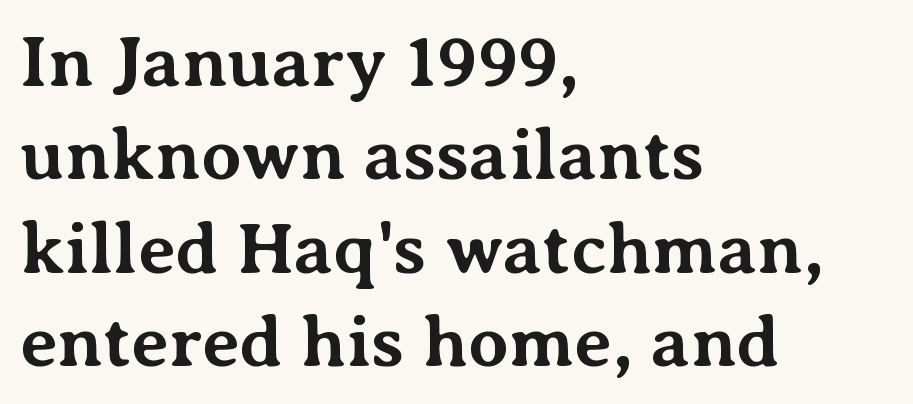
Emphasis by weight is at full strength: bold. Does extra space separate the letters? No, they use regular spacing. I'd call this a serif setting — the letters wear small feet. The space between consecutive lines is moderate. Designer's note — italics off, roman on. Varying glyph widths throughout — classic text-font behaviour.
